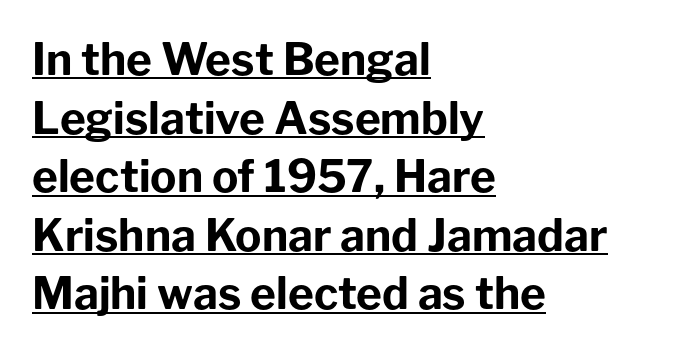
Q: Is the text bold? A: Yes.
Q: Is the text italic (slanted)? A: No, it is upright.
Q: Is the typeface a serif or a sans-serif typeface? A: Sans-serif.
Q: Is the text underlined? A: Yes.
Q: How is the paragraph aligned? A: Left-aligned.
Q: Is the spacing between letters normal or unusually wide? A: Normal.
Q: Is the spacing between lines tight, normal or loose? A: Normal.
Q: Width (condensed, normal, or wide)? A: Normal.
Q: Stroke contrast? A: Low.
Q: x-height? A: Medium.
Q: Monospaced? A: No.
